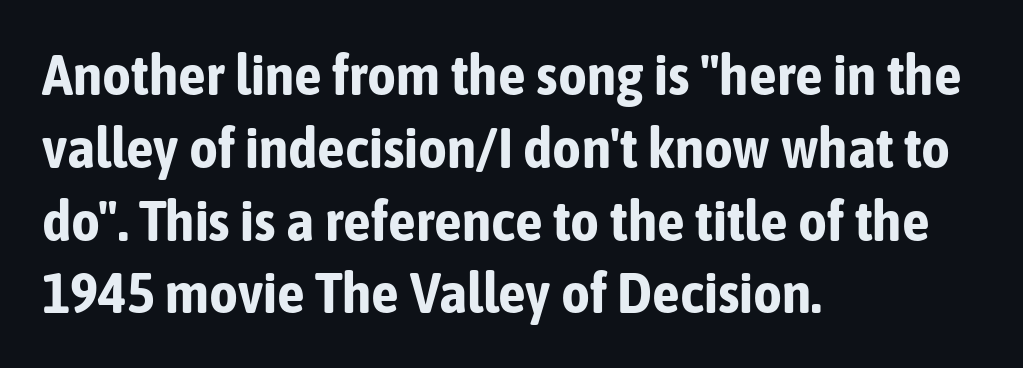
When letters stand straight like this, we call the style roman or upright. The letters are bold, with thick, heavy strokes. Each letter keeps its own natural width here, so spacing adapts to shape. The rag falls on the right side of this text block. Quick note: underline off.
